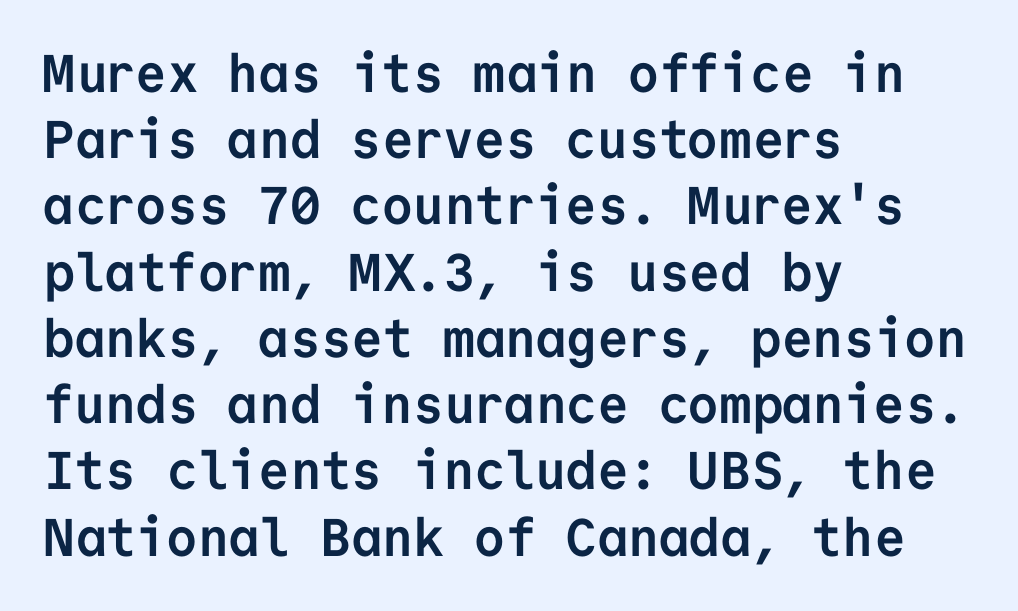
Q: Is the text bold? A: Yes.
Q: Is the text italic (slanted)? A: No, it is upright.
Q: Is the typeface a serif or a sans-serif typeface? A: Sans-serif.
Q: Is the text underlined? A: No.
Q: How is the paragraph aligned? A: Left-aligned.
Q: Is the spacing between letters normal or unusually wide? A: Normal.
Q: Is the spacing between lines tight, normal or loose? A: Normal.
Q: Width (condensed, normal, or wide)? A: Normal.
Q: Stroke contrast? A: Low.
Q: x-height? A: Medium.
Q: Monospaced? A: Yes.
